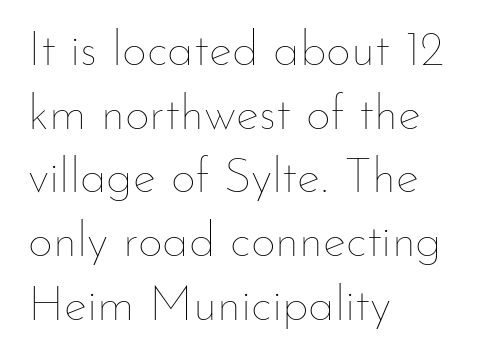
Q: Is the text bold? A: No.
Q: Is the text italic (slanted)? A: No, it is upright.
Q: Is the text underlined? A: No.
Q: How is the paragraph aligned? A: Left-aligned.
Q: Is the spacing between letters normal or unusually wide? A: Normal.
Q: Is the spacing between lines tight, normal or loose? A: Normal.
Q: Width (condensed, normal, or wide)? A: Normal.
Q: Stroke contrast? A: Low.
Q: x-height? A: Small.
Q: Monospaced? A: No.
